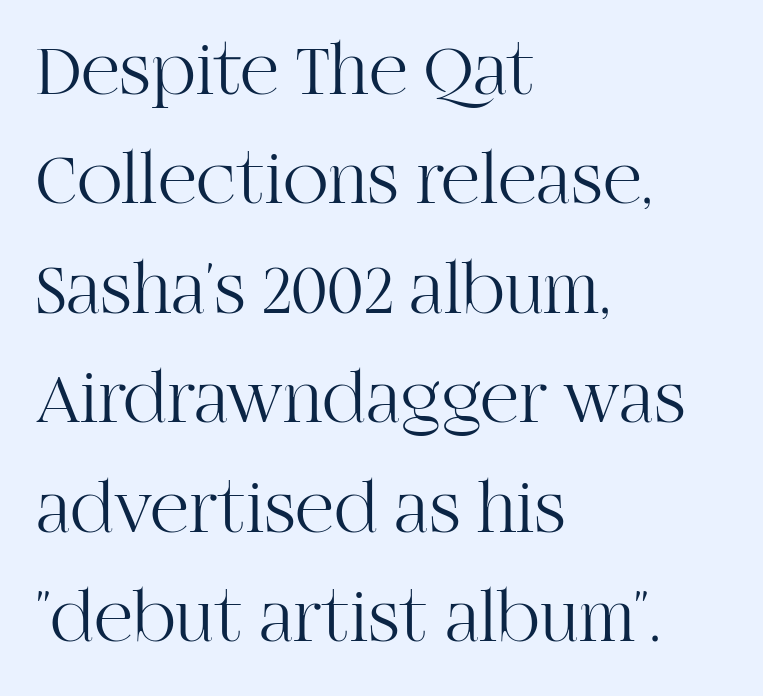
{"serif": "yes", "italic": "no", "bold": "no", "weight": "light", "width": "normal", "stroke_contrast": "high", "x_height": "large", "monospaced": "no", "underline": "no", "align": "left", "line_spacing": "normal", "line_spacing_ratio": 1.46, "letter_spacing": "normal", "letter_spacing_em": 0.0, "glyph_px": 75}
